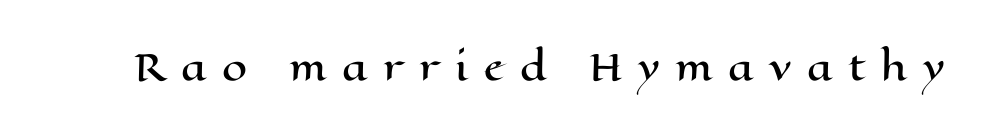
{"italic": "no", "width": "wide", "stroke_contrast": "high", "x_height": "medium", "monospaced": "no", "underline": "no", "letter_spacing": "wide", "letter_spacing_em": 0.43, "glyph_px": 36}
